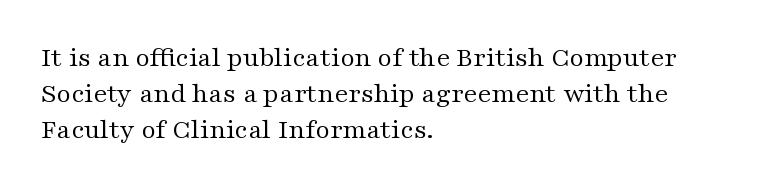
Q: Is the text bold? A: No.
Q: Is the text italic (slanted)? A: No, it is upright.
Q: Is the typeface a serif or a sans-serif typeface? A: Serif.
Q: Is the text underlined? A: No.
Q: How is the paragraph aligned? A: Left-aligned.
Q: Is the spacing between letters normal or unusually wide? A: Normal.
Q: Is the spacing between lines tight, normal or loose? A: Normal.
Q: Width (condensed, normal, or wide)? A: Wide.
Q: Stroke contrast? A: Medium.
Q: x-height? A: Medium.
Q: Monospaced? A: No.
